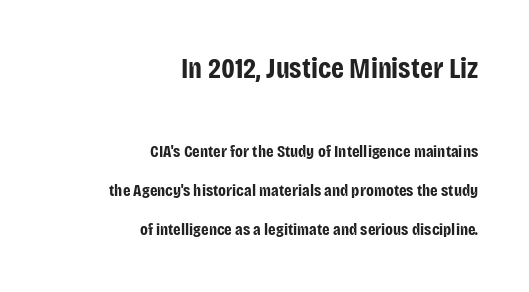
{"serif": "no", "italic": "no", "bold": "yes", "weight": "bold", "width": "condensed", "stroke_contrast": "low", "x_height": "large", "monospaced": "no", "underline": "no", "align": "right", "line_spacing": "loose", "line_spacing_ratio": 2.3, "letter_spacing": "normal", "letter_spacing_em": 0.0, "larger_block": "first", "size_ratio": 1.71, "glyph_px": 29}
